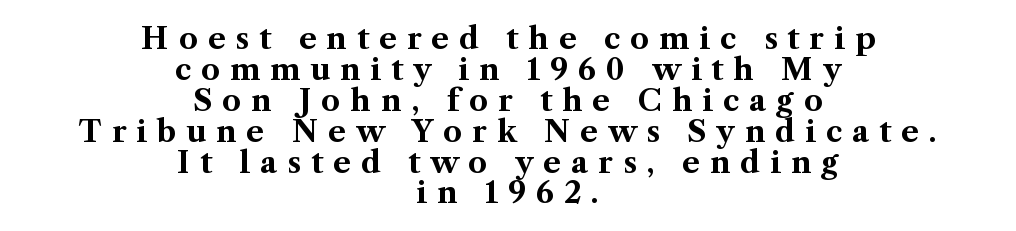
{"serif": "yes", "italic": "no", "bold": "yes", "weight": "bold", "width": "normal", "stroke_contrast": "medium", "x_height": "medium", "monospaced": "no", "underline": "no", "align": "center", "line_spacing": "tight", "line_spacing_ratio": 1.03, "letter_spacing": "wide", "letter_spacing_em": 0.33, "glyph_px": 30}
